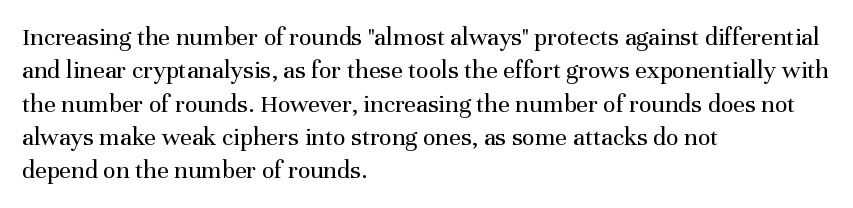
Compared with typical paragraphs, the rows here are spaced about the same. The letters stand straight up with perfectly vertical stems. Short and long lines alike share a common starting point at left. Is the stroke heavy? The answer is a plain regular-or-lighter. In terms of letterspacing, this is plain default setting. Just letters on the line, the space beneath them empty.
